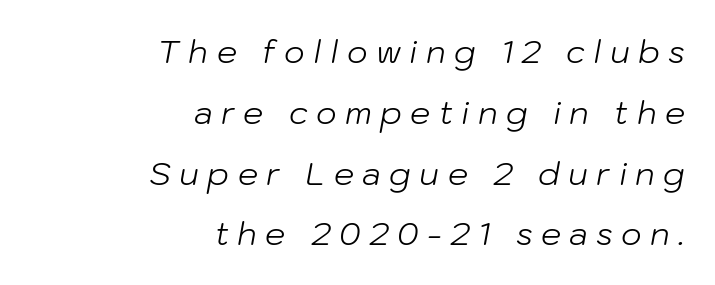
{"italic": "yes", "lean": "right", "slant_degrees": 10, "bold": "no", "weight": "light", "width": "normal", "stroke_contrast": "low", "x_height": "medium", "monospaced": "no", "underline": "no", "align": "right", "line_spacing": "loose", "line_spacing_ratio": 1.9, "letter_spacing": "wide", "letter_spacing_em": 0.26, "glyph_px": 32}
